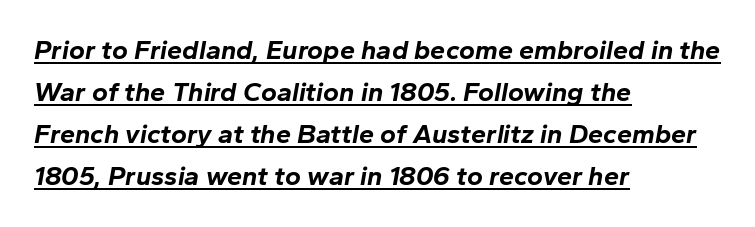
Q: Is the text bold? A: Yes.
Q: Is the text italic (slanted)? A: Yes, it leans right by about 10 degrees.
Q: Is the text underlined? A: Yes.
Q: How is the paragraph aligned? A: Left-aligned.
Q: Is the spacing between letters normal or unusually wide? A: Normal.
Q: Is the spacing between lines tight, normal or loose? A: Normal.
